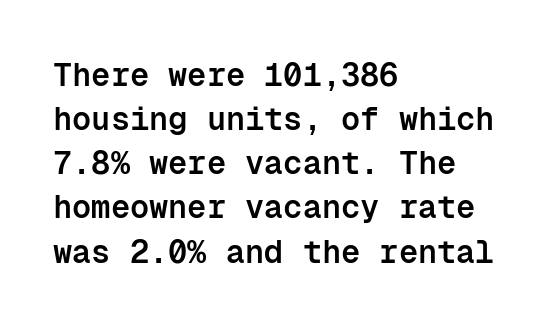
The image shows 32 px semibold sans-serif type, upright, monospaced; set left-aligned, normal line spacing (1.38x), normal letter spacing, not underlined; low stroke contrast and a medium x-height.
